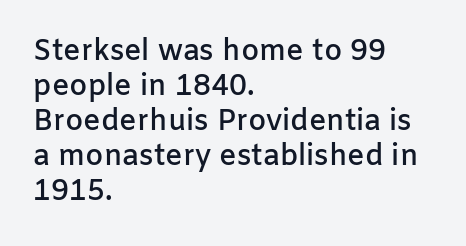
{"serif": "no", "italic": "no", "bold": "semi", "weight": "semibold", "width": "normal", "stroke_contrast": "low", "x_height": "medium", "monospaced": "no", "underline": "no", "align": "left", "line_spacing_ratio": 1.21, "letter_spacing": "normal", "letter_spacing_em": 0.0, "glyph_px": 29}
